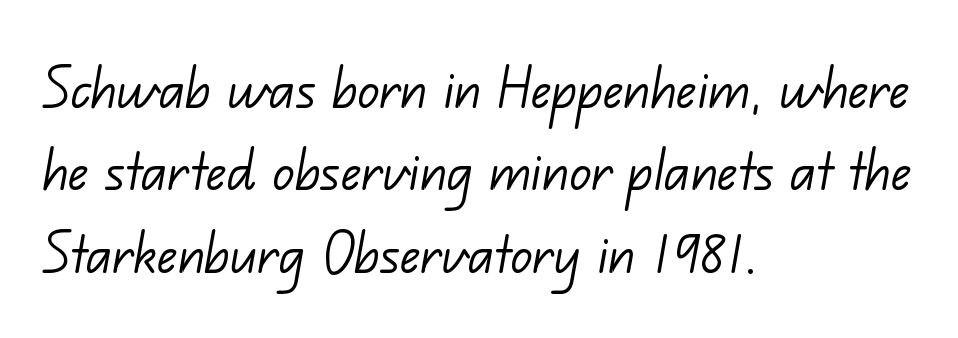
The image shows 67 px light sans-serif type; set left-aligned, line spacing 1.23x, normal letter spacing, not underlined; low stroke contrast and a small x-height.
